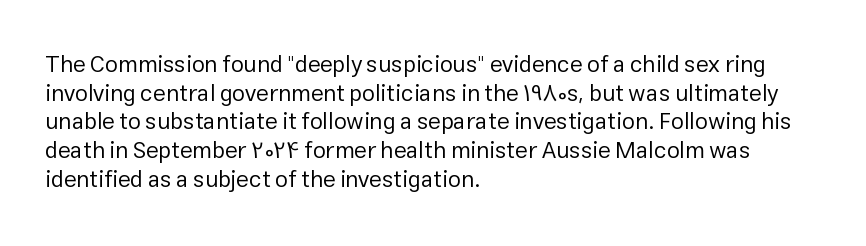
Q: Is the text bold? A: No.
Q: Is the text italic (slanted)? A: No, it is upright.
Q: Is the text underlined? A: No.
Q: How is the paragraph aligned? A: Left-aligned.
Q: Is the spacing between letters normal or unusually wide? A: Normal.
Q: Is the spacing between lines tight, normal or loose? A: Normal.
